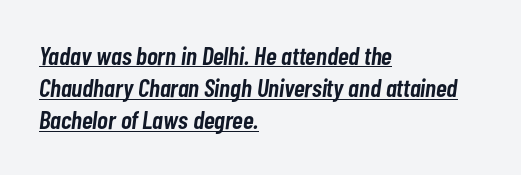
The image shows 26 px text type, italic (leaning right); set left-aligned, line spacing 1.24x, normal letter spacing, underlined.
